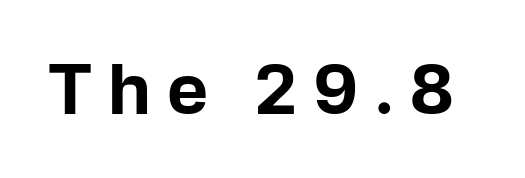
Q: Is the text bold? A: Yes.
Q: Is the text italic (slanted)? A: No, it is upright.
Q: Is the typeface a serif or a sans-serif typeface? A: Sans-serif.
Q: Is the text underlined? A: No.
Q: Is the spacing between letters normal or unusually wide? A: Unusually wide.
Q: Width (condensed, normal, or wide)? A: Normal.
Q: Stroke contrast? A: Low.
Q: x-height? A: Medium.
Q: Monospaced? A: No.
